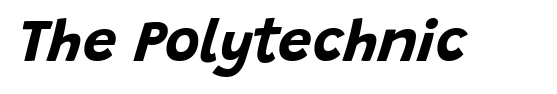
Q: Is the text bold? A: Yes.
Q: Is the text italic (slanted)? A: Yes, it leans right by about 15 degrees.
Q: Is the text underlined? A: No.
Q: Is the spacing between letters normal or unusually wide? A: Normal.
Q: Width (condensed, normal, or wide)? A: Normal.
Q: Stroke contrast? A: Low.
Q: x-height? A: Large.
Q: Monospaced? A: No.
